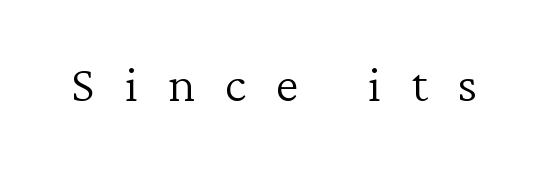
Q: Is the text bold? A: No.
Q: Is the text italic (slanted)? A: No, it is upright.
Q: Is the typeface a serif or a sans-serif typeface? A: Serif.
Q: Is the text underlined? A: No.
Q: Is the spacing between letters normal or unusually wide? A: Unusually wide.
Q: Width (condensed, normal, or wide)? A: Normal.
Q: Stroke contrast? A: Low.
Q: x-height? A: Medium.
Q: Monospaced? A: No.
